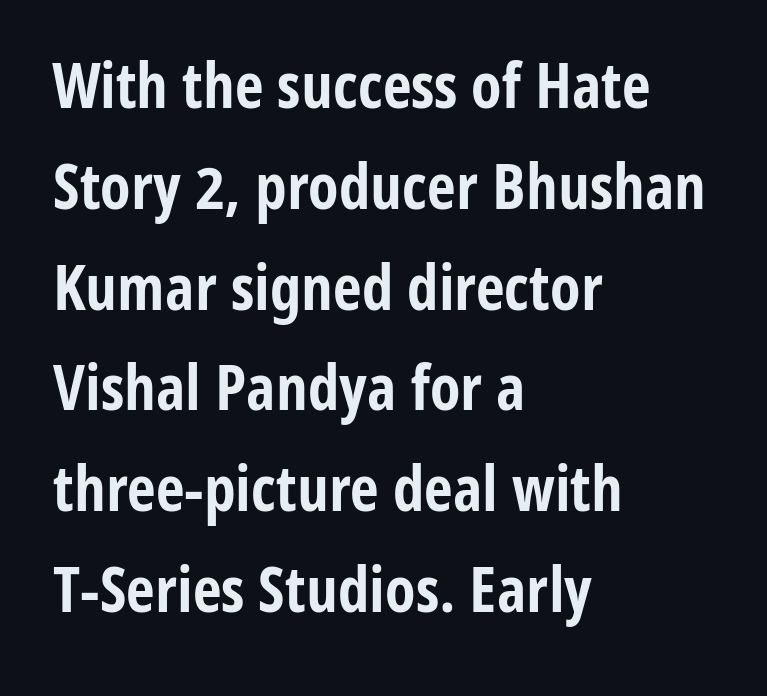
{"serif": "no", "italic": "no", "bold": "yes", "weight": "bold", "width": "condensed", "stroke_contrast": "low", "x_height": "medium", "monospaced": "no", "underline": "no", "align": "left", "line_spacing": "normal", "line_spacing_ratio": 1.6, "letter_spacing": "normal", "letter_spacing_em": 0.0, "glyph_px": 63}
